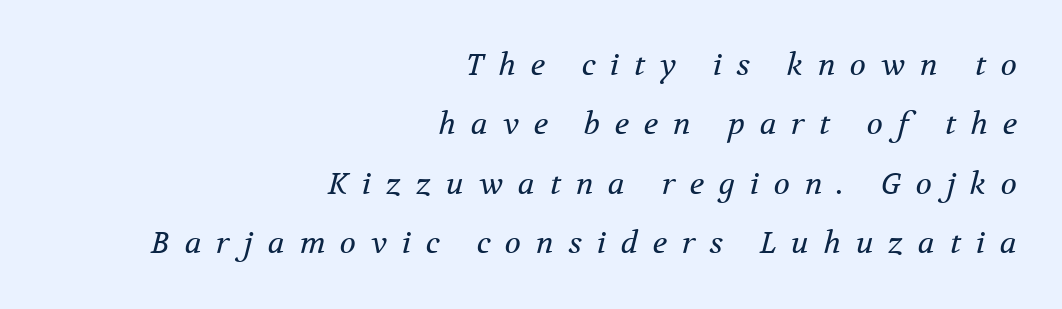
The characters display serif detailing at their extremities. A flush-right, rag-left setting is used for this passage. Weight class: somewhere from thin through regular. The letters advance in unequal steps, a hallmark of proportional type. Baseline-to-baseline distance is far greater than the letter height.
